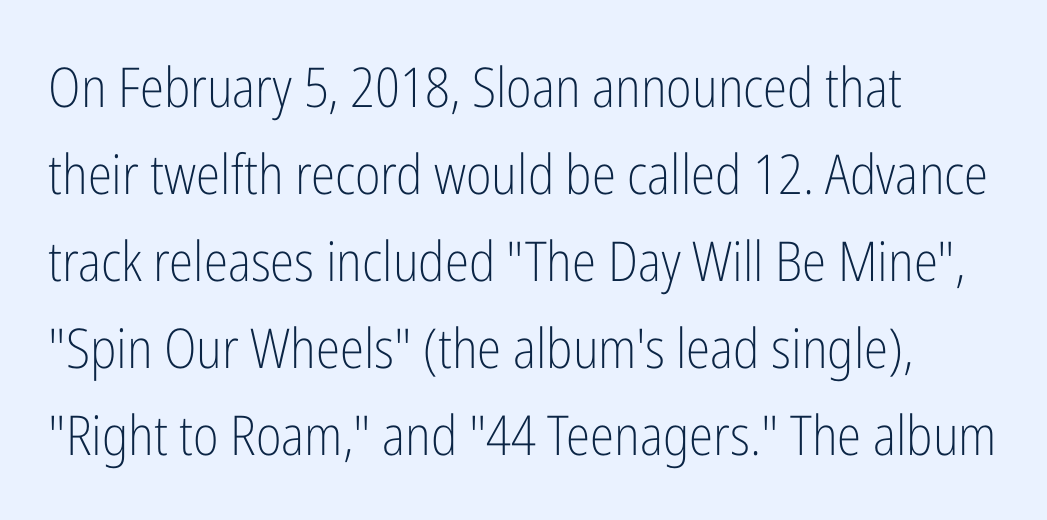
{"serif": "no", "italic": "no", "bold": "no", "weight": "light", "width": "condensed", "stroke_contrast": "low", "x_height": "medium", "monospaced": "no", "underline": "no", "align": "left", "line_spacing": "normal", "line_spacing_ratio": 1.58, "letter_spacing": "normal", "letter_spacing_em": 0.0, "glyph_px": 55}
